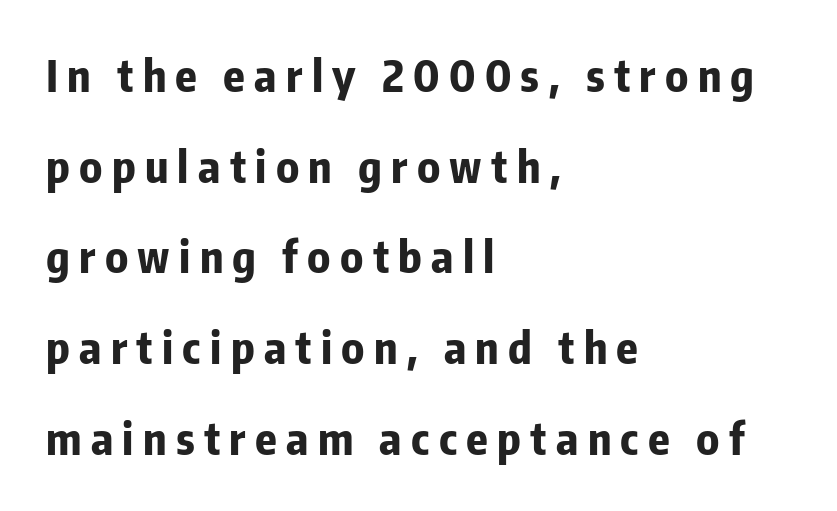
The image shows 44 px bold, condensed sans-serif type, upright; set left-aligned, loose line spacing (2.06x), unusually wide letter spacing (+0.21 em), not underlined; low stroke contrast and a medium x-height.
